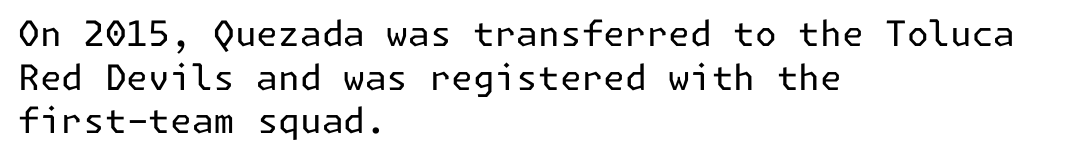
{"serif": "no", "italic": "no", "bold": "no", "weight": "regular", "width": "normal", "stroke_contrast": "low", "x_height": "medium", "underline": "no", "align": "left", "line_spacing": "normal", "line_spacing_ratio": 1.25, "letter_spacing": "normal", "letter_spacing_em": 0.0, "glyph_px": 35}
